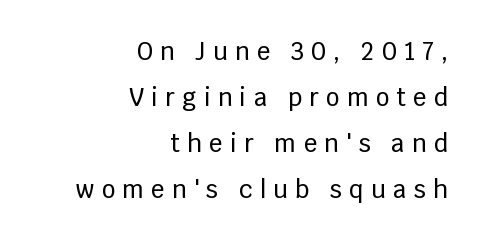
The image shows 24 px text type, upright; set right-aligned, loose line spacing (1.91x), unusually wide letter spacing (+0.3 em), not underlined.
